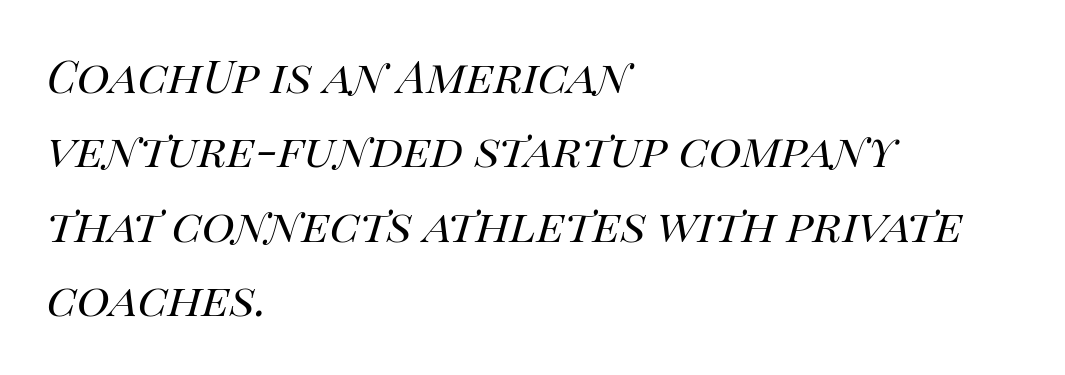
Q: Is the text bold? A: No.
Q: Is the text italic (slanted)? A: Yes, it leans right by about 14 degrees.
Q: Is the text underlined? A: No.
Q: How is the paragraph aligned? A: Left-aligned.
Q: Is the spacing between letters normal or unusually wide? A: Normal.
Q: Is the spacing between lines tight, normal or loose? A: Normal.
Q: Width (condensed, normal, or wide)? A: Normal.
Q: Stroke contrast? A: High.
Q: x-height? A: Large.
Q: Monospaced? A: No.
